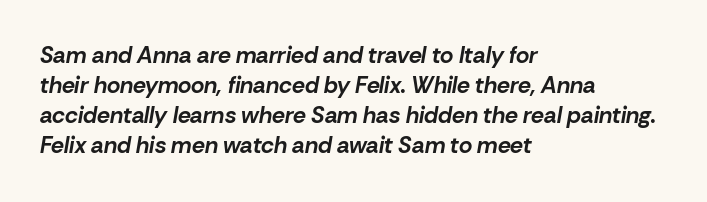
Q: Is the text bold? A: Yes.
Q: Is the text italic (slanted)? A: Yes, it leans right by about 10 degrees.
Q: Is the text underlined? A: No.
Q: How is the paragraph aligned? A: Left-aligned.
Q: Is the spacing between letters normal or unusually wide? A: Normal.
Q: Is the spacing between lines tight, normal or loose? A: Normal.
